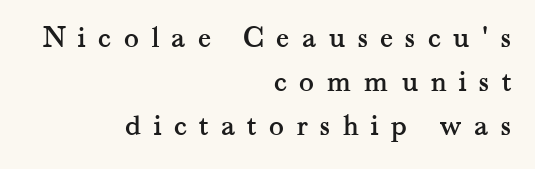
Look at the bottom of the vertical strokes: they flare into serifs here. A normal amount of white space separates one row of letters from the next. Descender tails drop into unmarked territory. The setting favours the right margin, as signatures and pull-quotes sometimes do. The type sits square on the baseline with zero lean. Display-style spreading of the glyphs; the letterfit is very open.
